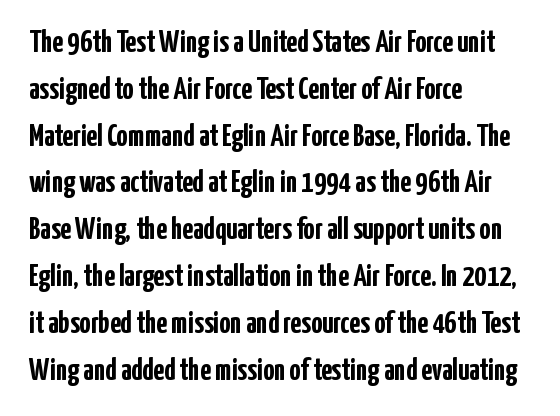
{"serif": "no", "italic": "no", "bold": "yes", "weight": "semibold", "width": "condensed", "stroke_contrast": "low", "x_height": "medium", "monospaced": "no", "underline": "no", "align": "left", "line_spacing": "normal", "line_spacing_ratio": 1.51, "letter_spacing": "normal", "letter_spacing_em": 0.0, "glyph_px": 31}
